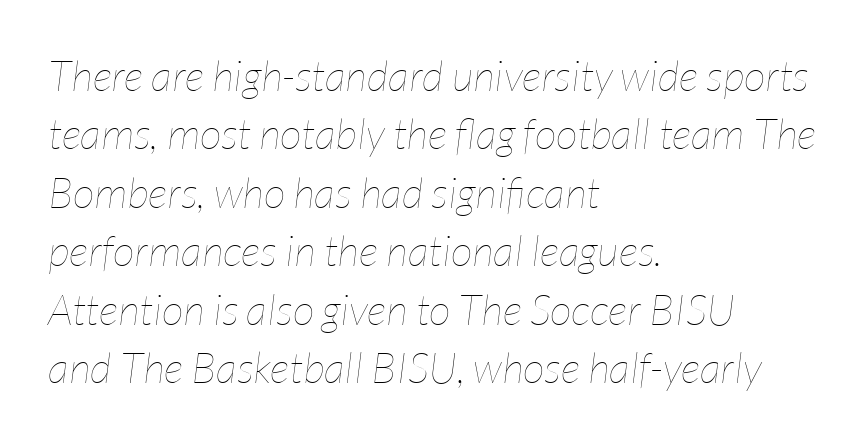
Q: Is the text bold? A: No.
Q: Is the text italic (slanted)? A: Yes, it leans right by about 7 degrees.
Q: Is the text underlined? A: No.
Q: How is the paragraph aligned? A: Left-aligned.
Q: Is the spacing between letters normal or unusually wide? A: Normal.
Q: Is the spacing between lines tight, normal or loose? A: Normal.
Q: Width (condensed, normal, or wide)? A: Condensed.
Q: Stroke contrast? A: Low.
Q: x-height? A: Medium.
Q: Monospaced? A: No.
